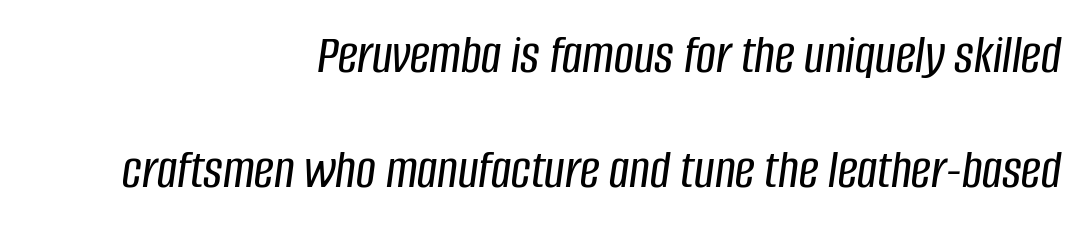
Q: Is the text italic (slanted)? A: Yes, it leans right by about 8 degrees.
Q: Is the text underlined? A: No.
Q: How is the paragraph aligned? A: Right-aligned.
Q: Is the spacing between letters normal or unusually wide? A: Normal.
Q: Is the spacing between lines tight, normal or loose? A: Loose.
Q: Width (condensed, normal, or wide)? A: Condensed.
Q: Stroke contrast? A: Low.
Q: x-height? A: Large.
Q: Monospaced? A: No.
